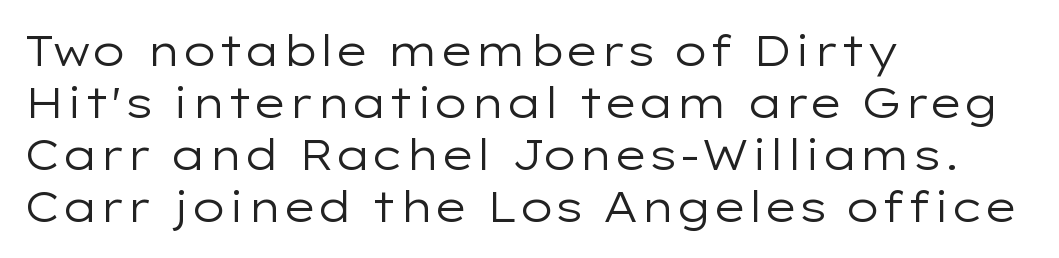
{"serif": "no", "italic": "no", "bold": "no", "weight": "regular", "width": "wide", "stroke_contrast": "low", "x_height": "medium", "monospaced": "no", "underline": "no", "align": "left", "line_spacing_ratio": 1.24, "letter_spacing": "normal", "letter_spacing_em": 0.0, "glyph_px": 42}
